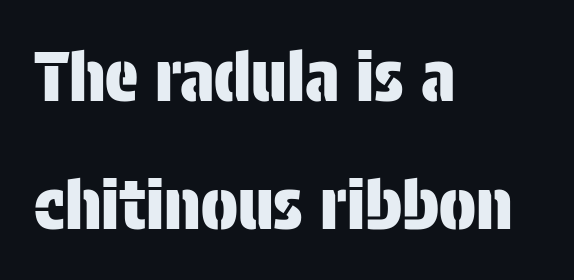
The image shows 69 px condensed sans-serif type, upright; set left-aligned, line spacing 1.85x, normal letter spacing, not underlined; low stroke contrast and a large x-height.
